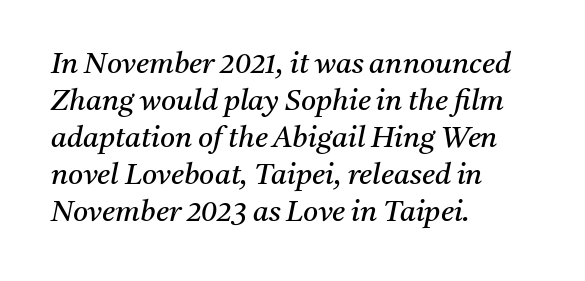
Does the lettering tilt? It does — this is italic. The lines in this sample share a left origin and differ only in where they stop. The rendering uses natural spacing where letterforms have individual widths. In terms of letterform style, serifs are clearly present. Compared with typical body copy, the letter spacing here is the same. This is not heavy type; no bold has been used.
